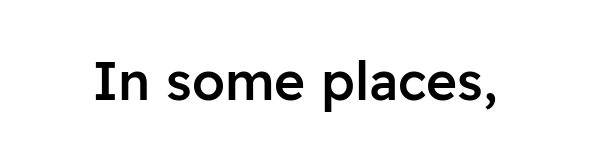
Q: Is the text bold? A: Semi-bold.
Q: Is the text italic (slanted)? A: No, it is upright.
Q: Is the typeface a serif or a sans-serif typeface? A: Sans-serif.
Q: Is the text underlined? A: No.
Q: Is the spacing between letters normal or unusually wide? A: Normal.
Q: Width (condensed, normal, or wide)? A: Normal.
Q: Stroke contrast? A: Low.
Q: x-height? A: Medium.
Q: Monospaced? A: No.
